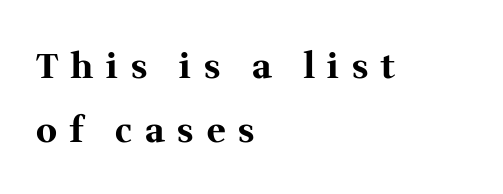
Q: Is the text bold? A: Yes.
Q: Is the text italic (slanted)? A: No, it is upright.
Q: Is the typeface a serif or a sans-serif typeface? A: Serif.
Q: Is the text underlined? A: No.
Q: How is the paragraph aligned? A: Left-aligned.
Q: Is the spacing between letters normal or unusually wide? A: Unusually wide.
Q: Width (condensed, normal, or wide)? A: Normal.
Q: Stroke contrast? A: Medium.
Q: x-height? A: Medium.
Q: Monospaced? A: No.
